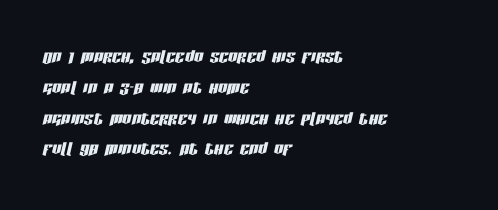
{"italic": "yes", "lean": "right", "slant_degrees": 13, "underline": "no", "align": "left", "line_spacing": "normal", "line_spacing_ratio": 1.34, "letter_spacing": "normal", "letter_spacing_em": 0.0, "glyph_px": 23}
